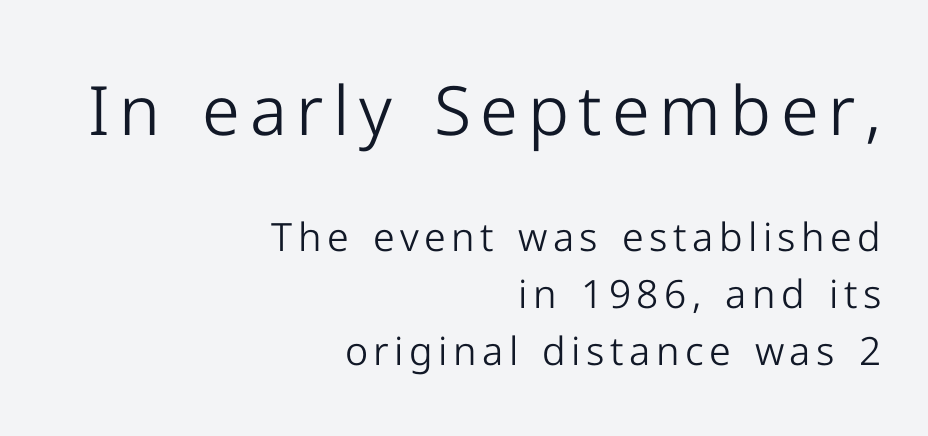
Q: Is the text bold? A: No.
Q: Is the text italic (slanted)? A: No, it is upright.
Q: Is the typeface a serif or a sans-serif typeface? A: Sans-serif.
Q: Is the text underlined? A: No.
Q: How is the paragraph aligned? A: Right-aligned.
Q: Is the spacing between lines tight, normal or loose? A: Normal.
Q: Which block of text is set in a larger size, the first (top) or the second (bottom)? A: The first (top) one.
Q: Width (condensed, normal, or wide)? A: Normal.
Q: Stroke contrast? A: Low.
Q: x-height? A: Medium.
Q: Monospaced? A: No.
